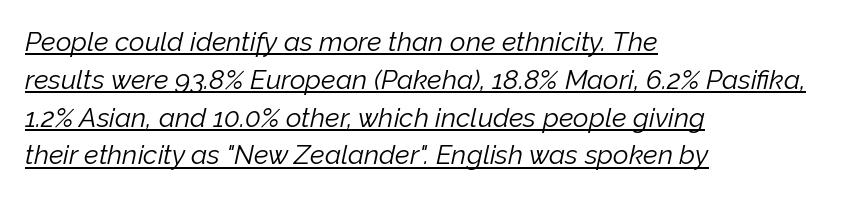
The image shows 27 px text type, italic (leaning right); set left-aligned, normal line spacing (1.4x), normal letter spacing, underlined.
